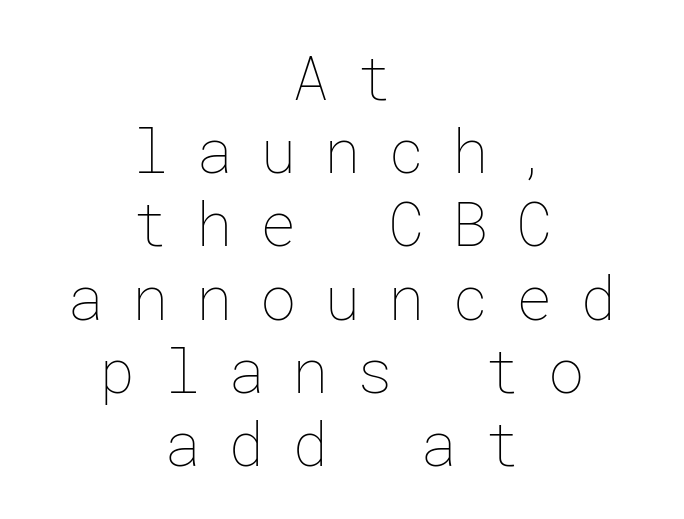
{"italic": "no", "bold": "no", "weight": "thin", "width": "normal", "stroke_contrast": "low", "x_height": "medium", "underline": "no", "align": "center", "line_spacing_ratio": 1.2, "letter_spacing": "wide", "letter_spacing_em": 0.45, "glyph_px": 61}
